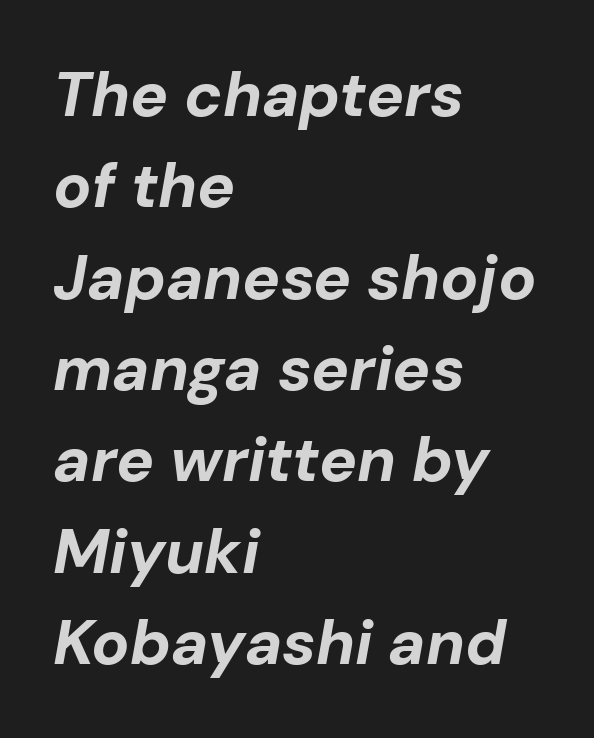
{"italic": "yes", "lean": "right", "slant_degrees": 10, "bold": "yes", "weight": "bold", "width": "normal", "stroke_contrast": "low", "x_height": "medium", "monospaced": "no", "underline": "no", "align": "left", "line_spacing": "normal", "line_spacing_ratio": 1.45, "letter_spacing": "normal", "letter_spacing_em": 0.0, "glyph_px": 63}
